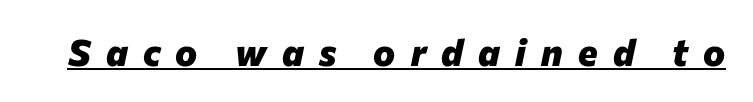
The image shows 37 px heavy type, italic (leaning right); set unusually wide letter spacing (+0.41 em), underlined; low stroke contrast and a medium x-height.
